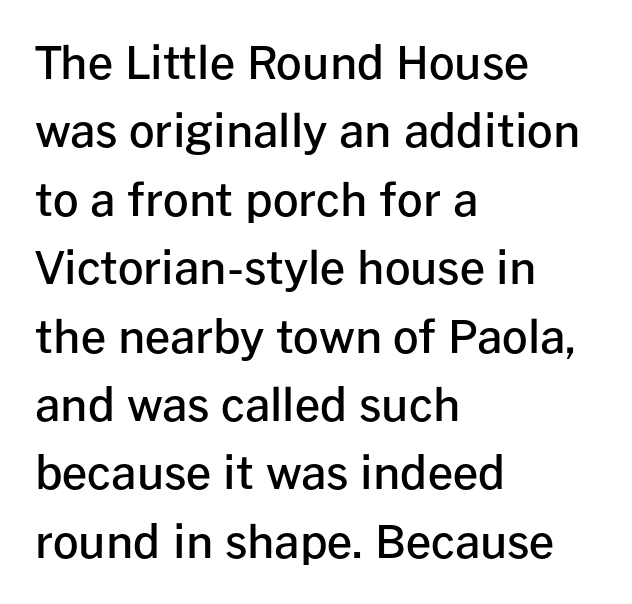
The image shows 45 px semibold sans-serif type, upright; set left-aligned, normal line spacing (1.52x), normal letter spacing, not underlined; low stroke contrast and a medium x-height.
